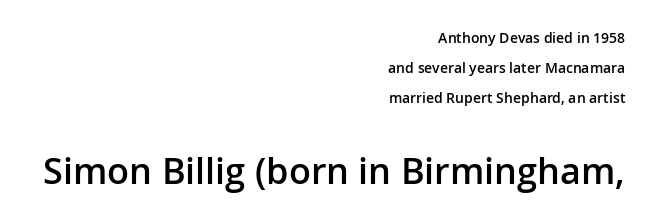
Q: Is the text bold? A: Semi-bold.
Q: Is the text italic (slanted)? A: No, it is upright.
Q: Is the typeface a serif or a sans-serif typeface? A: Sans-serif.
Q: Is the text underlined? A: No.
Q: How is the paragraph aligned? A: Right-aligned.
Q: Is the spacing between letters normal or unusually wide? A: Normal.
Q: Is the spacing between lines tight, normal or loose? A: Loose.
Q: Which block of text is set in a larger size, the first (top) or the second (bottom)? A: The second (bottom) one.
Q: Width (condensed, normal, or wide)? A: Normal.
Q: Stroke contrast? A: Low.
Q: x-height? A: Medium.
Q: Monospaced? A: No.
